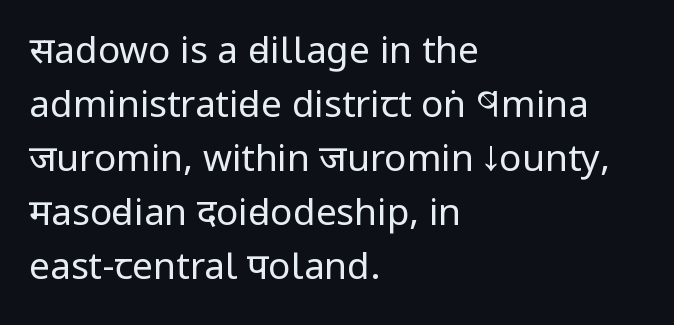
The image shows 37 px regular-weight, condensed sans-serif type, upright; set left-aligned, normal line spacing (1.46x), normal letter spacing, not underlined; low stroke contrast and a large x-height.
